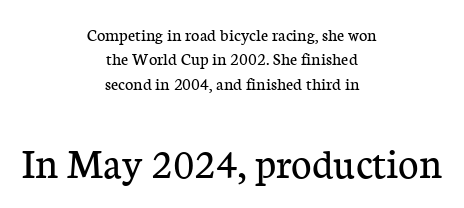
{"serif": "yes", "italic": "no", "bold": "no", "weight": "regular", "width": "normal", "stroke_contrast": "low", "x_height": "medium", "monospaced": "no", "underline": "no", "align": "center", "line_spacing": "normal", "line_spacing_ratio": 1.36, "letter_spacing": "normal", "letter_spacing_em": 0.0, "larger_block": "second", "size_ratio": 2.44, "glyph_px": 44}
